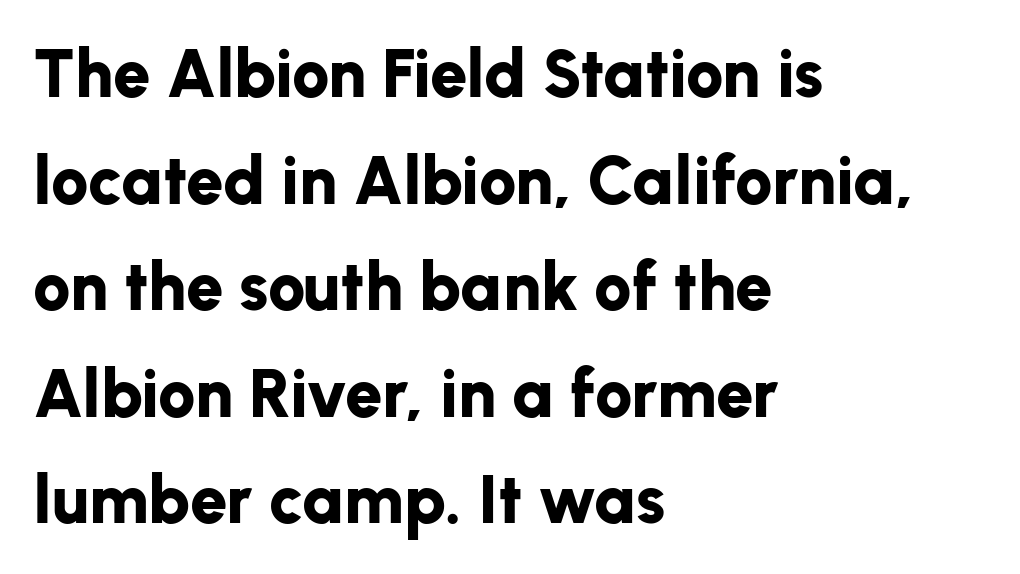
Do the characters align in a grid? No, the font is proportional. The face used here has the dense, thick strokes of a bold. The passage shown stacks its lines at a standard gap. This sample uses an upright cut, with every glyph sitting square on the baseline. Teacher's note: observe the even left margin — that is flush-left alignment.
